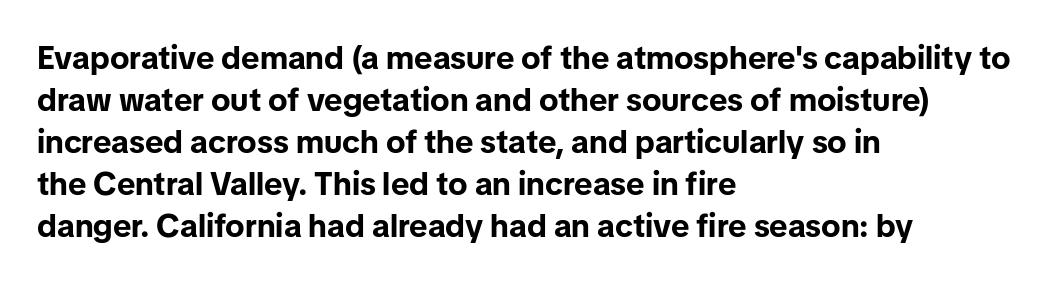
The image shows 32 px bold sans-serif type, upright; set left-aligned, normal line spacing (1.31x), normal letter spacing, not underlined; low stroke contrast and a medium x-height.
